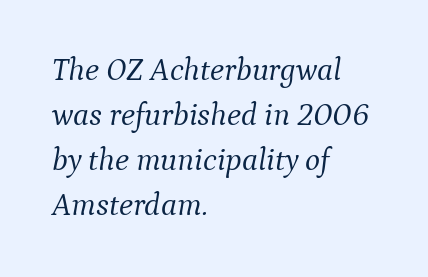
Designer's note — italics engaged. Students, note that the glyphs here touch the page at normal intervals. This sample has the flowing, uneven cadence of proportional lettering. Bold? No — there's no thickening of the strokes. Letters rest on an invisible, unmarked baseline.
